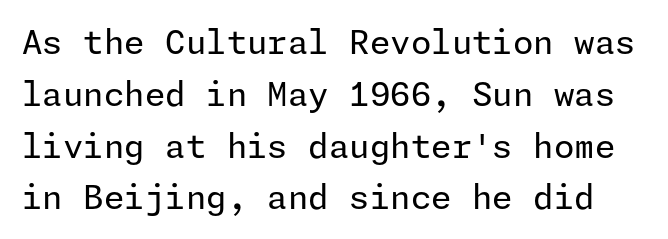
Q: Is the text bold? A: No.
Q: Is the text italic (slanted)? A: No, it is upright.
Q: Is the typeface a serif or a sans-serif typeface? A: Sans-serif.
Q: Is the text underlined? A: No.
Q: Is the spacing between letters normal or unusually wide? A: Normal.
Q: Is the spacing between lines tight, normal or loose? A: Normal.
Q: Width (condensed, normal, or wide)? A: Normal.
Q: Stroke contrast? A: Low.
Q: x-height? A: Medium.
